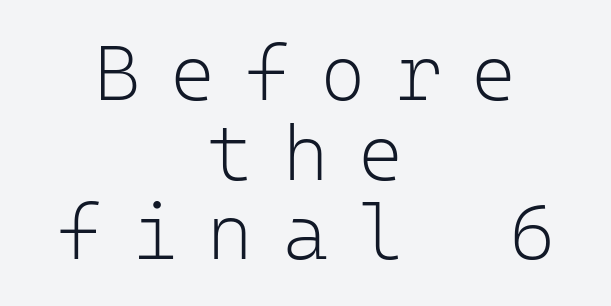
The rendering inserts visible extra space after every character. Designer's note — italics off, roman on. The lines are quadded center. Baseline-to-baseline distance is barely more than the letter height.
